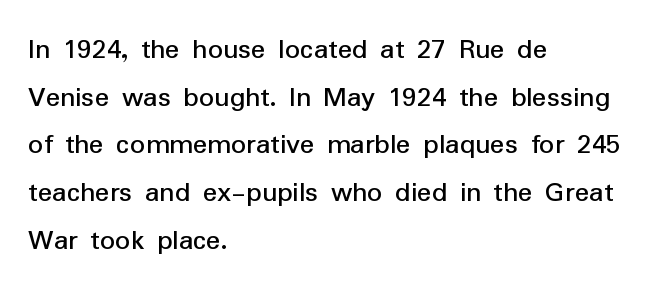
{"serif": "no", "italic": "no", "width": "normal", "stroke_contrast": "low", "x_height": "medium", "monospaced": "no", "underline": "no", "align": "left", "line_spacing": "normal", "line_spacing_ratio": 1.59, "letter_spacing": "normal", "letter_spacing_em": 0.0, "glyph_px": 30}
